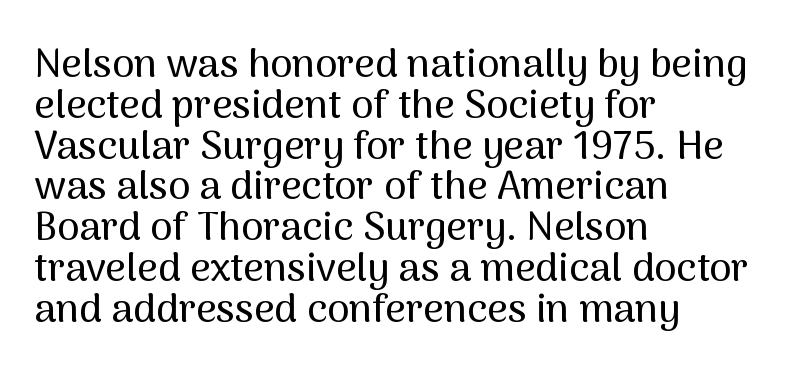
The space directly below the letters is spotless. Reading down the block, your eye returns to a fixed left position each line. The type sits square on the baseline with zero lean. The type is set solid horizontally, with unmodified tracking. Quick note: interline space is minimal.
